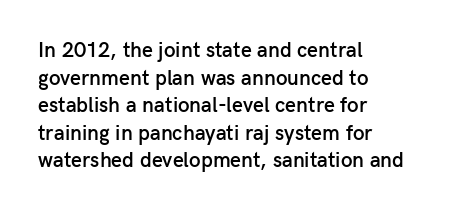
{"italic": "no", "bold": "semi", "underline": "no", "align": "left", "line_spacing": "normal", "line_spacing_ratio": 1.31, "letter_spacing": "normal", "letter_spacing_em": 0.0, "glyph_px": 21}
